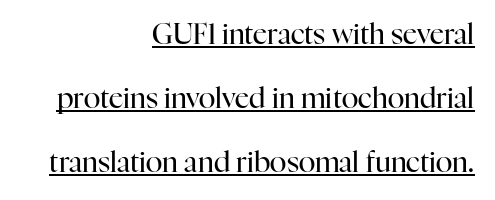
Varying glyph widths throughout — classic text-font behaviour. The designer dialed line spacing up above the default. Is this a sans? No — the strokes have serifs. Heft: none added — not bold. The ragged edge is on the left, which tells us the setting is flush right.
